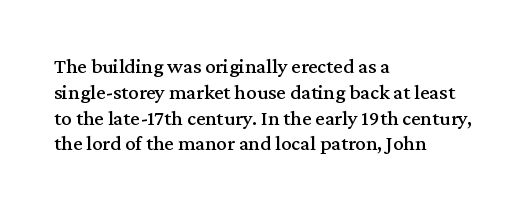
Q: Is the text italic (slanted)? A: No, it is upright.
Q: Is the text underlined? A: No.
Q: How is the paragraph aligned? A: Left-aligned.
Q: Is the spacing between letters normal or unusually wide? A: Normal.
